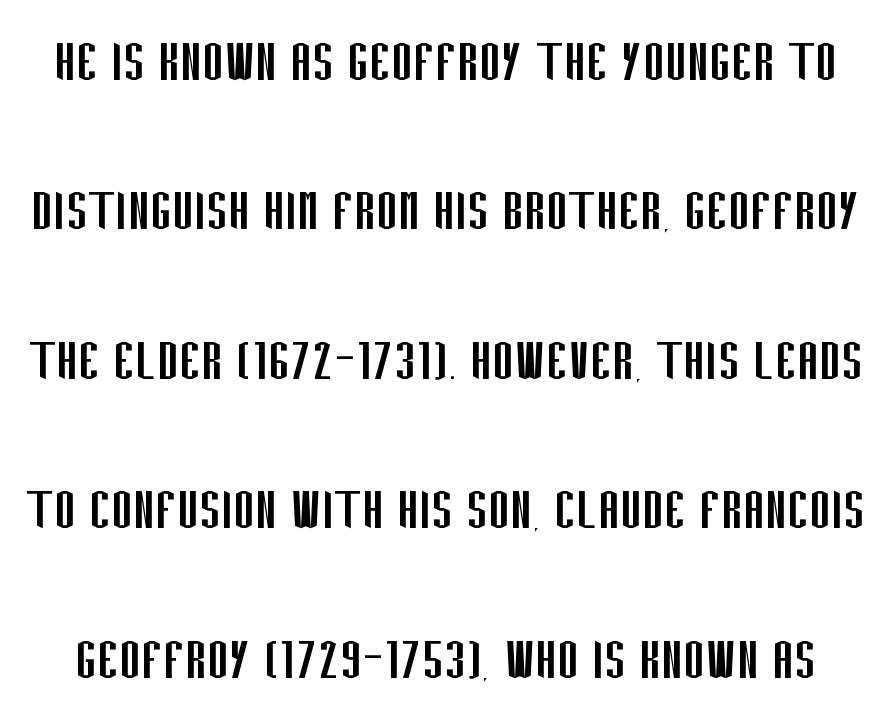
These lines are rendered in a variable-pitch font. Does extra space separate the letters? No, they use regular spacing. Has an underline been added? It has not. Think standard paragraph weight, or any step lighter than that. The lettering holds an erect, upright posture throughout. The lines are spread far apart with generous leading.
